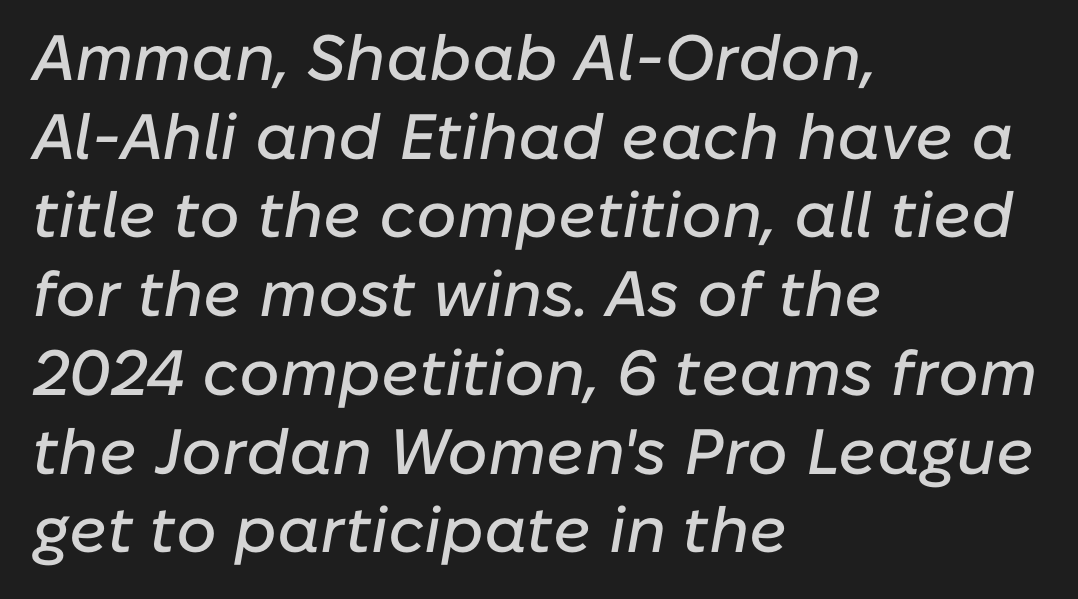
{"italic": "yes", "lean": "right", "slant_degrees": 10, "width": "normal", "stroke_contrast": "low", "x_height": "medium", "monospaced": "no", "underline": "no", "align": "left", "line_spacing_ratio": 1.23, "letter_spacing": "normal", "letter_spacing_em": 0.0, "glyph_px": 64}
